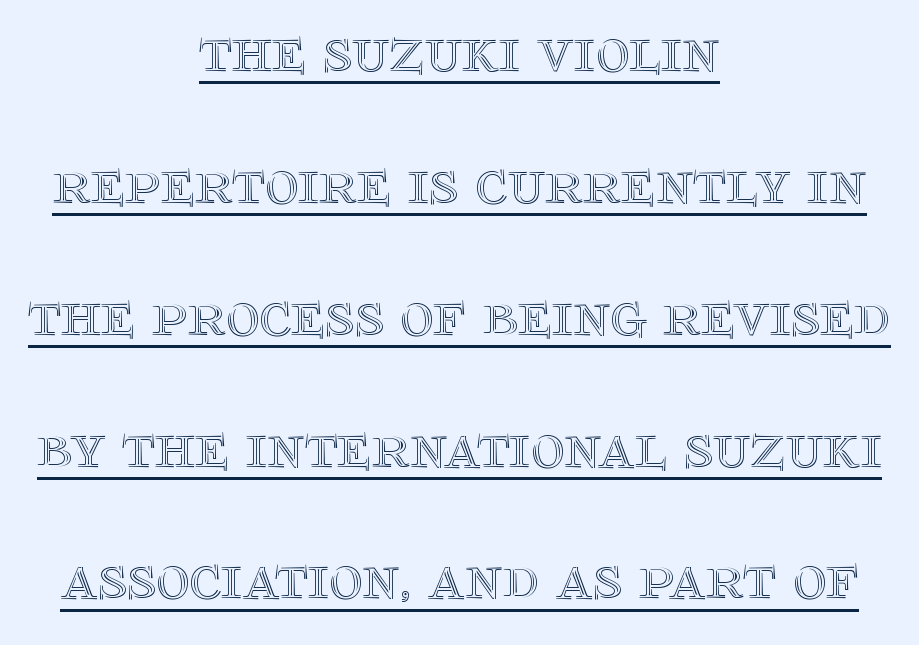
The image shows 64 px text type, upright; set centered, loose line spacing (2.06x), normal letter spacing, underlined; a large x-height.
